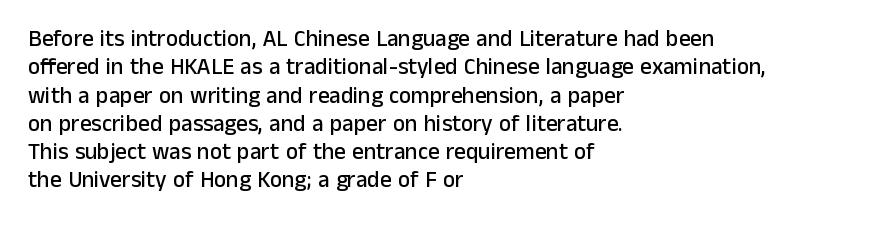
The image shows 23 px text type, upright; set left-aligned, line spacing 1.23x, normal letter spacing, not underlined.
